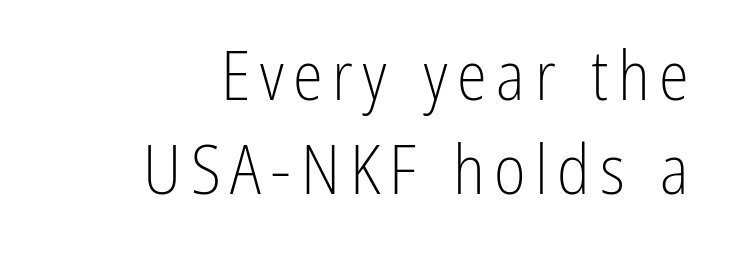
Proportional: the letters do not fall into vertical columns. Teacher's note: observe the even right margin — that is flush-right alignment. These lines sit exactly where default settings would place them. This is roman type, the default non-slanted kind. This rendering employs a face without finishing strokes, i.e., a sans-serif. The baseline area is clear.
